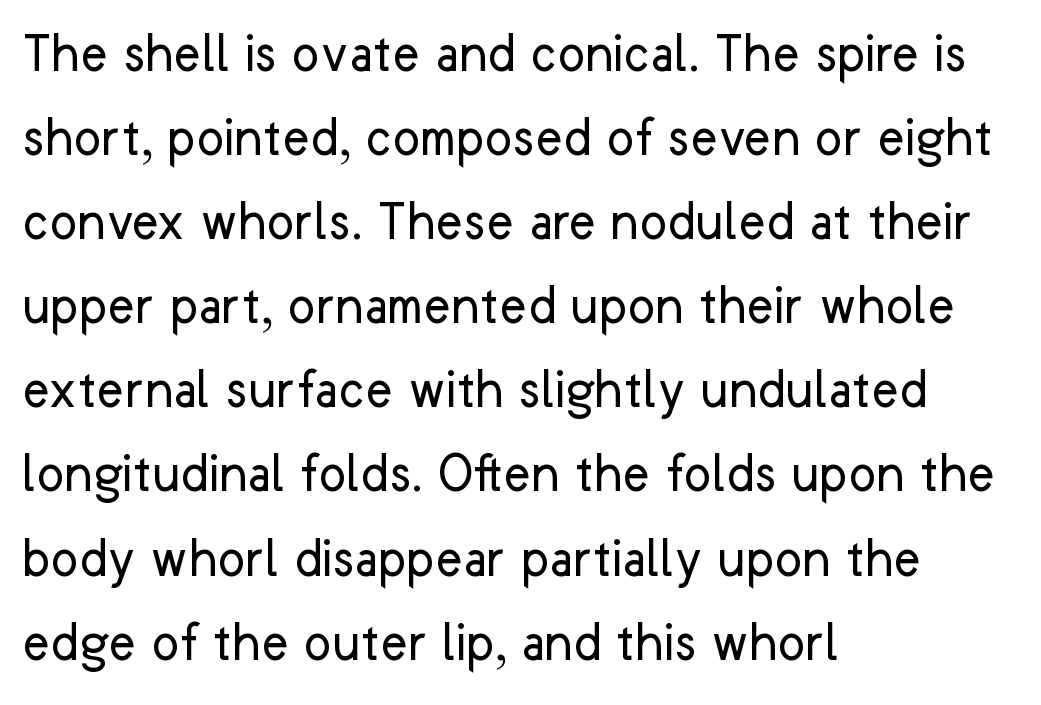
The cut favours lightness, reaching ordinary text weight at its darkest. Layout note: lines flush left. The type sits square on the baseline with zero lean. Varying glyph widths throughout — classic text-font behaviour. Bare-footed words on every line.
